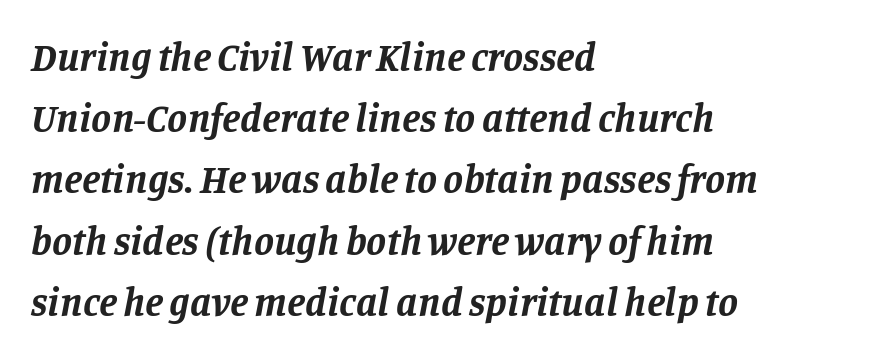
Q: Is the text bold? A: Yes.
Q: Is the text italic (slanted)? A: Yes, it leans right by about 11 degrees.
Q: Is the typeface a serif or a sans-serif typeface? A: Serif.
Q: Is the text underlined? A: No.
Q: How is the paragraph aligned? A: Left-aligned.
Q: Is the spacing between letters normal or unusually wide? A: Normal.
Q: Is the spacing between lines tight, normal or loose? A: Normal.
Q: Width (condensed, normal, or wide)? A: Normal.
Q: Stroke contrast? A: Low.
Q: x-height? A: Large.
Q: Monospaced? A: No.
